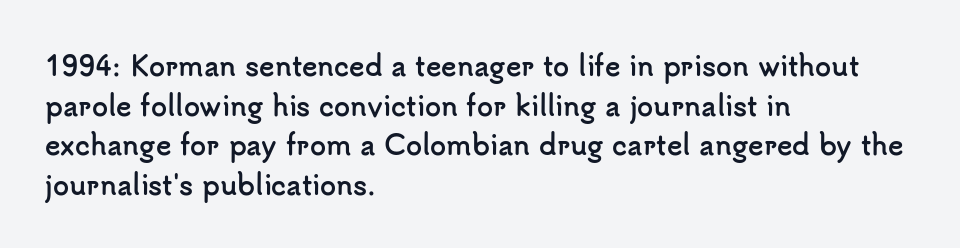
The image shows 26 px bold type, upright; set left-aligned, normal line spacing (1.52x), normal letter spacing, not underlined.
